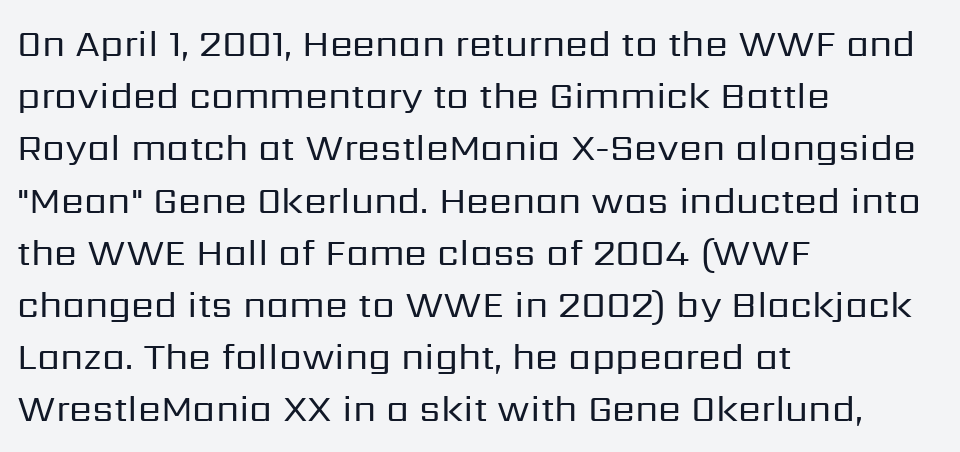
{"serif": "no", "italic": "no", "bold": "no", "weight": "regular", "width": "normal", "stroke_contrast": "low", "x_height": "medium", "monospaced": "no", "underline": "no", "align": "left", "line_spacing": "normal", "line_spacing_ratio": 1.41, "letter_spacing": "normal", "letter_spacing_em": 0.0, "glyph_px": 37}
